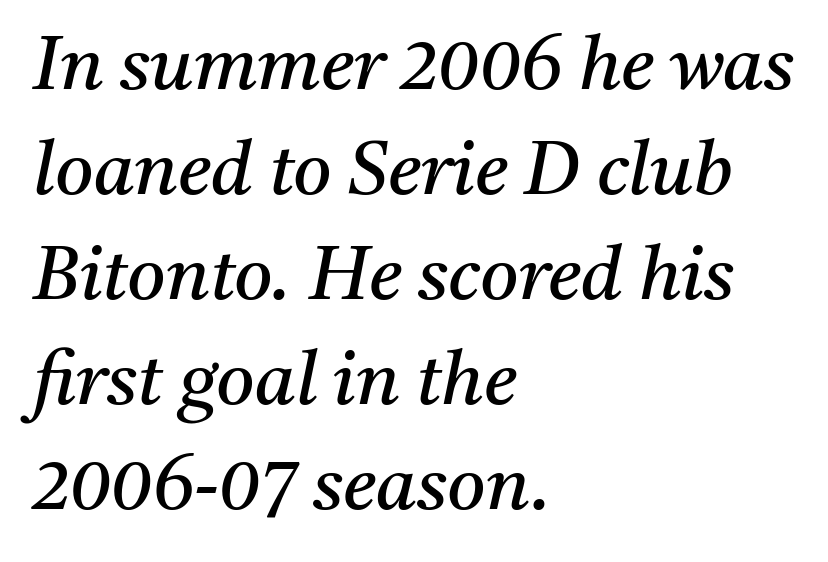
The image shows 74 px regular-weight serif type, italic (leaning right); set left-aligned, normal line spacing (1.42x), normal letter spacing, not underlined; medium stroke contrast and a medium x-height.
